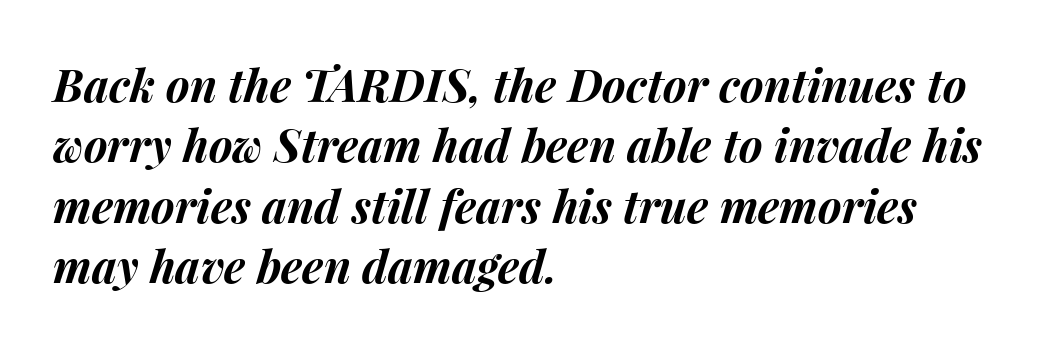
Q: Is the text bold? A: Yes.
Q: Is the text italic (slanted)? A: Yes, it leans right by about 15 degrees.
Q: Is the text underlined? A: No.
Q: How is the paragraph aligned? A: Left-aligned.
Q: Is the spacing between letters normal or unusually wide? A: Normal.
Q: Is the spacing between lines tight, normal or loose? A: Normal.
Q: Width (condensed, normal, or wide)? A: Normal.
Q: Stroke contrast? A: Medium.
Q: x-height? A: Medium.
Q: Monospaced? A: No.
